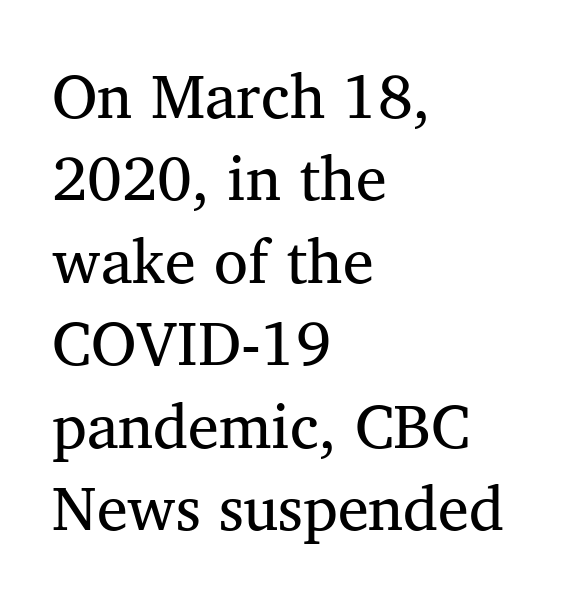
The lines sit at an ordinary, default distance from one another. Clear beneath every line of the passage. Do the letters lean? They stand straight. Serif or sans? Serif — the stroke terminals have little feet.
